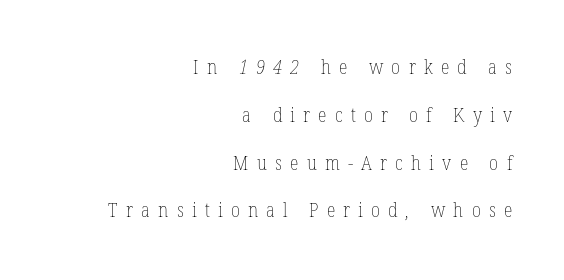
Does the leading feel generous? Absolutely, it's lavish. The foot of each line stays bare and open. This sample is right-justified, so line beginnings fall wherever the words allow. Tracking value appears strongly positive — letters spread wide. The typeface has the unassuming heft of standard copy or less.
